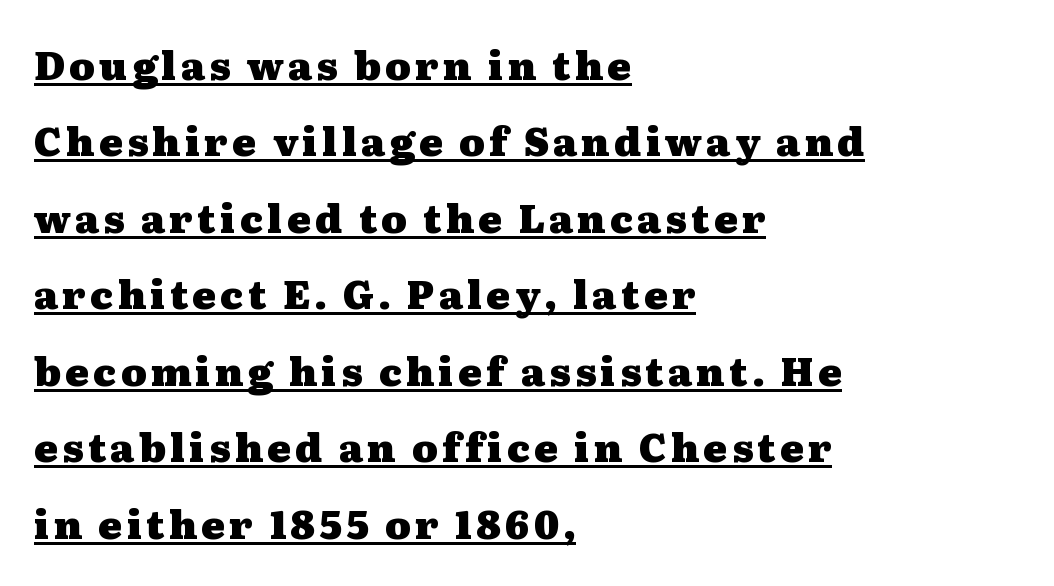
{"serif": "yes", "italic": "no", "bold": "yes", "weight": "heavy", "width": "wide", "stroke_contrast": "medium", "x_height": "medium", "monospaced": "no", "underline": "yes", "align": "left", "line_spacing": "loose", "line_spacing_ratio": 1.96, "glyph_px": 39}
